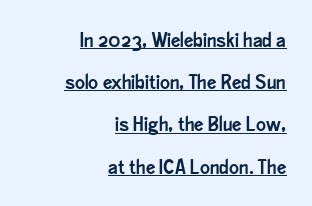
Q: Is the text italic (slanted)? A: No, it is upright.
Q: Is the text underlined? A: Yes.
Q: How is the paragraph aligned? A: Right-aligned.
Q: Is the spacing between letters normal or unusually wide? A: Normal.
Q: Is the spacing between lines tight, normal or loose? A: Loose.
